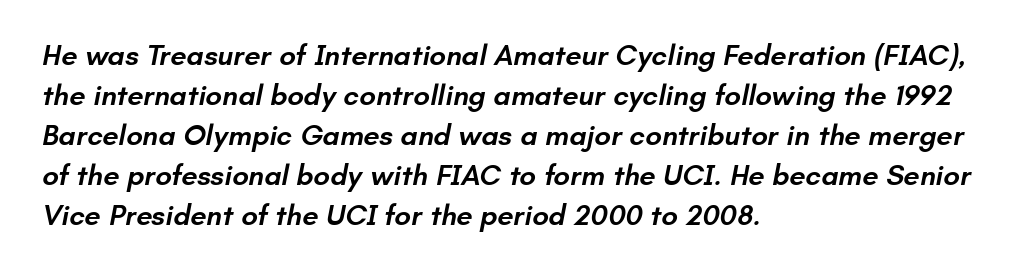
Q: Is the text bold? A: Semi-bold.
Q: Is the typeface a serif or a sans-serif typeface? A: Sans-serif.
Q: Is the text underlined? A: No.
Q: How is the paragraph aligned? A: Left-aligned.
Q: Is the spacing between letters normal or unusually wide? A: Normal.
Q: Is the spacing between lines tight, normal or loose? A: Normal.
Q: Width (condensed, normal, or wide)? A: Normal.
Q: Stroke contrast? A: Low.
Q: x-height? A: Small.
Q: Monospaced? A: No.
